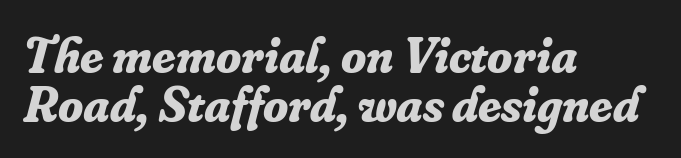
The zone under the glyphs is completely vacant. Is the block centered? No — it sits flush against the left margin. On the weight axis this lands at bold, roughly 700. This sample uses plain, unmodified letter spacing.
